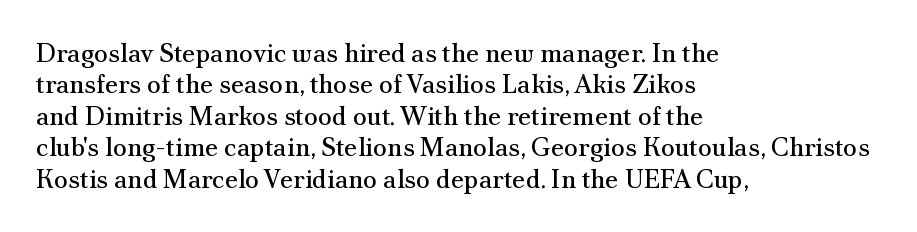
The image shows 26 px text type, upright; set left-aligned, line spacing 1.21x, normal letter spacing, not underlined.
